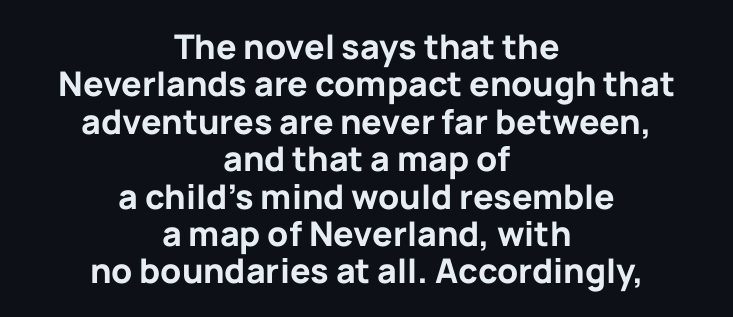
The image shows 34 px bold sans-serif type, upright; set centered, tight line spacing (1.1x), normal letter spacing, not underlined; low stroke contrast and a medium x-height.
